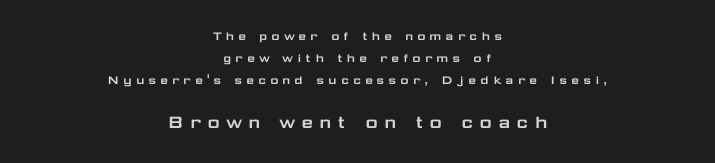
The image shows 21 px text type, upright; set centered, normal line spacing (1.58x), unusually wide letter spacing (+0.26 em), not underlined; the second (bottom) block is 1.5x larger.
